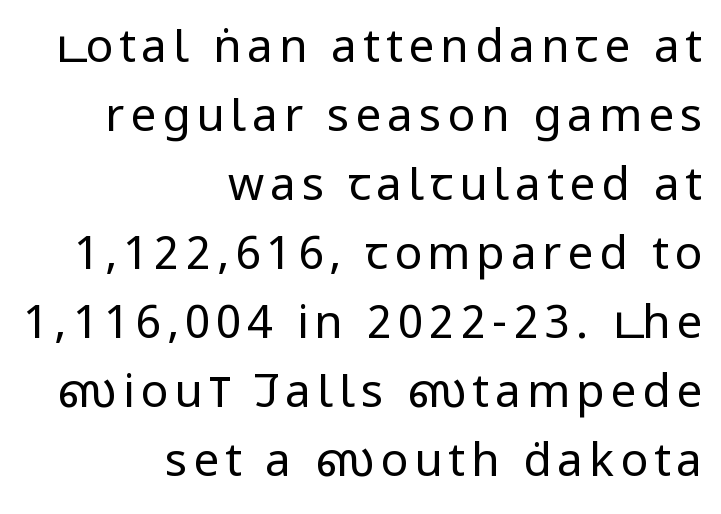
Q: Is the text bold? A: No.
Q: Is the text italic (slanted)? A: No, it is upright.
Q: Is the typeface a serif or a sans-serif typeface? A: Sans-serif.
Q: Is the text underlined? A: No.
Q: How is the paragraph aligned? A: Right-aligned.
Q: Is the spacing between lines tight, normal or loose? A: Normal.
Q: Width (condensed, normal, or wide)? A: Condensed.
Q: Stroke contrast? A: Low.
Q: x-height? A: Large.
Q: Monospaced? A: No.
